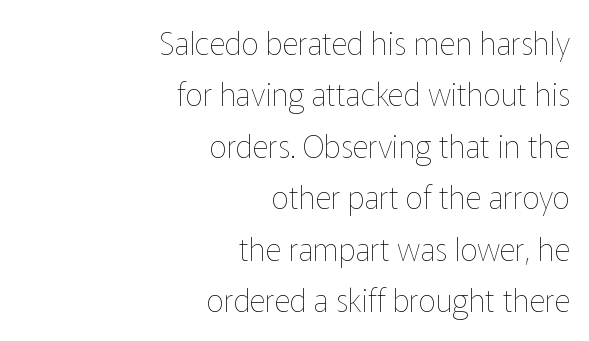
{"italic": "no", "bold": "no", "weight": "thin", "width": "normal", "stroke_contrast": "low", "x_height": "medium", "monospaced": "no", "underline": "no", "align": "right", "line_spacing": "normal", "line_spacing_ratio": 1.66, "letter_spacing": "normal", "letter_spacing_em": 0.0, "glyph_px": 31}
